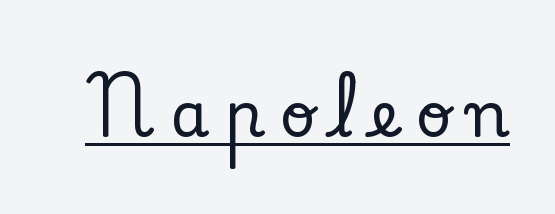
{"serif": "yes", "italic": "no", "width": "normal", "stroke_contrast": "low", "x_height": "small", "monospaced": "no", "underline": "yes", "letter_spacing": "wide", "letter_spacing_em": 0.24, "glyph_px": 63}
